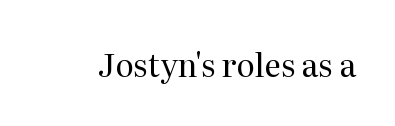
The image shows 32 px regular-weight serif type, upright; set normal letter spacing, not underlined; medium stroke contrast and a medium x-height.
